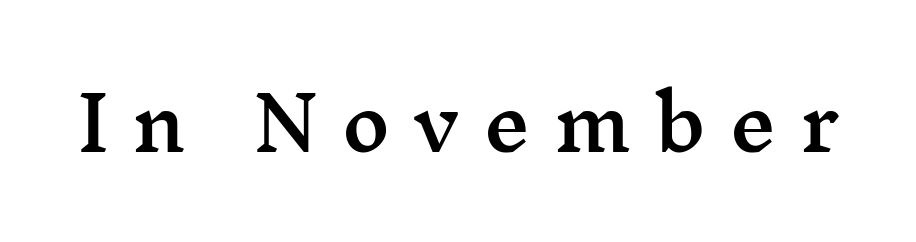
The image shows 74 px wide serif type, upright; set unusually wide letter spacing (+0.31 em), not underlined; medium stroke contrast and a medium x-height.
